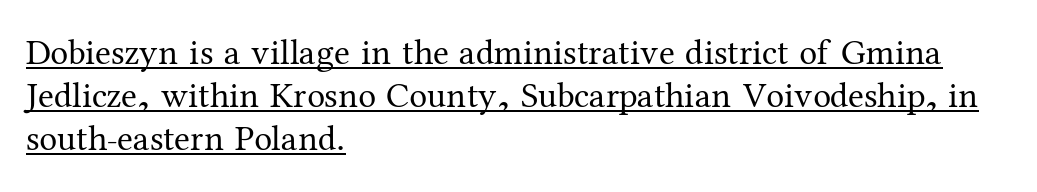
The image shows 36 px regular-weight serif type, upright; set left-aligned, line spacing 1.2x, normal letter spacing, underlined; medium stroke contrast and a medium x-height.
